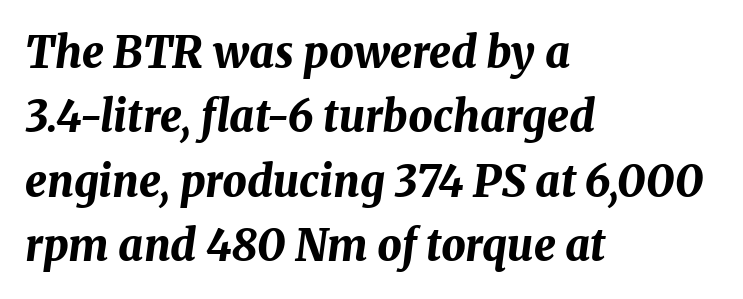
Q: Is the text bold? A: Yes.
Q: Is the text italic (slanted)? A: Yes, it leans right by about 8 degrees.
Q: Is the text underlined? A: No.
Q: How is the paragraph aligned? A: Left-aligned.
Q: Is the spacing between letters normal or unusually wide? A: Normal.
Q: Is the spacing between lines tight, normal or loose? A: Normal.
Q: Width (condensed, normal, or wide)? A: Normal.
Q: Stroke contrast? A: Medium.
Q: x-height? A: Medium.
Q: Monospaced? A: No.
